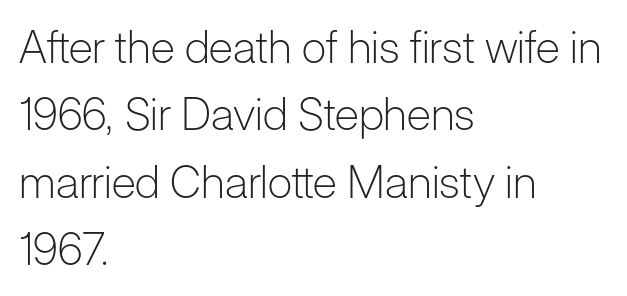
The image shows 45 px light sans-serif type, upright; set left-aligned, normal line spacing (1.5x), normal letter spacing, not underlined; low stroke contrast and a medium x-height.
